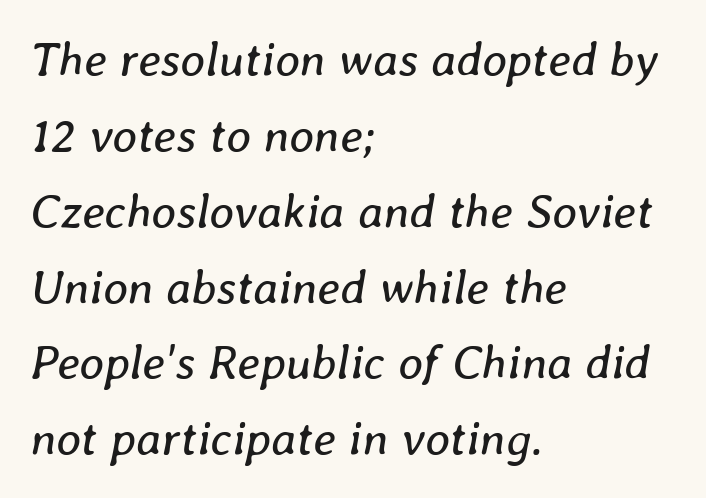
The image shows 48 px regular-weight type, italic (leaning right); set left-aligned, normal line spacing (1.58x), normal letter spacing, not underlined; low stroke contrast and a medium x-height.
